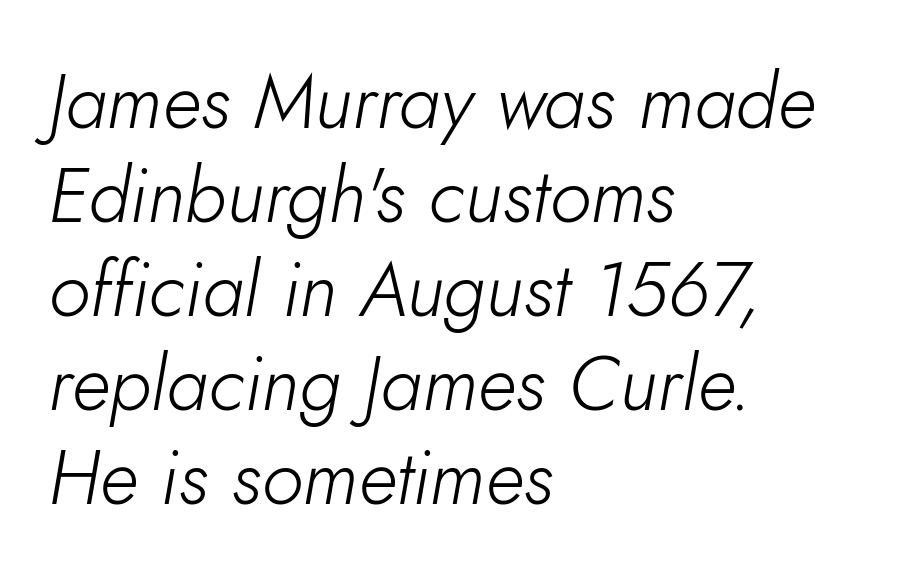
Type without underlining. Rendered with sloped, italic letterforms. The typesetting does not lean heavy: it is not bold. Each letter keeps its own natural width here, so spacing adapts to shape. Typeset ragged right — the left edge is the straight one. These lines keep a tight, regular rhythm from letter to letter.
